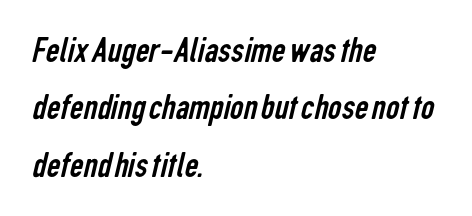
{"serif": "no", "bold": "no", "weight": "regular", "width": "condensed", "stroke_contrast": "low", "x_height": "medium", "monospaced": "no", "underline": "no", "align": "left", "line_spacing": "normal", "line_spacing_ratio": 1.51, "letter_spacing": "normal", "letter_spacing_em": 0.0, "glyph_px": 38}
